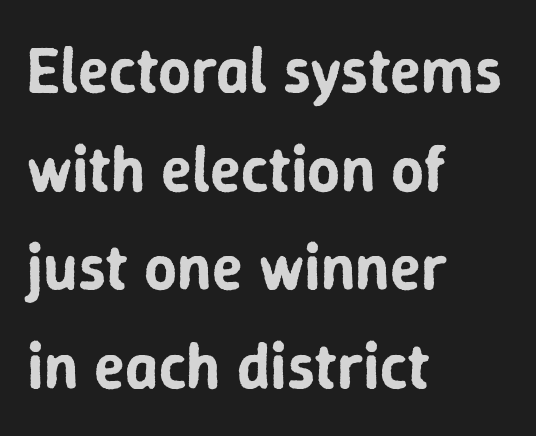
Underline: absent. Posture: straight, roman, zero tilt. Rows of type keep a routine distance in the vertical direction. Look at the tracking — it's just the regular setting, nothing added. A student would call this left alignment; a typographer would say flush left, rag right.
